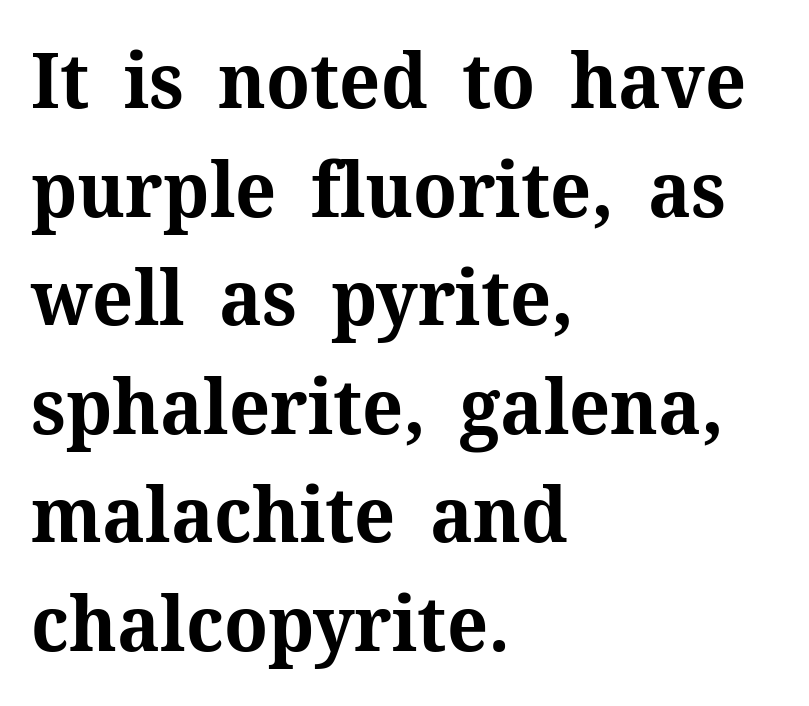
Q: Is the text bold? A: Yes.
Q: Is the text italic (slanted)? A: No, it is upright.
Q: Is the typeface a serif or a sans-serif typeface? A: Serif.
Q: Is the text underlined? A: No.
Q: How is the paragraph aligned? A: Left-aligned.
Q: Is the spacing between letters normal or unusually wide? A: Normal.
Q: Is the spacing between lines tight, normal or loose? A: Normal.
Q: Width (condensed, normal, or wide)? A: Normal.
Q: Stroke contrast? A: Medium.
Q: x-height? A: Medium.
Q: Monospaced? A: No.
